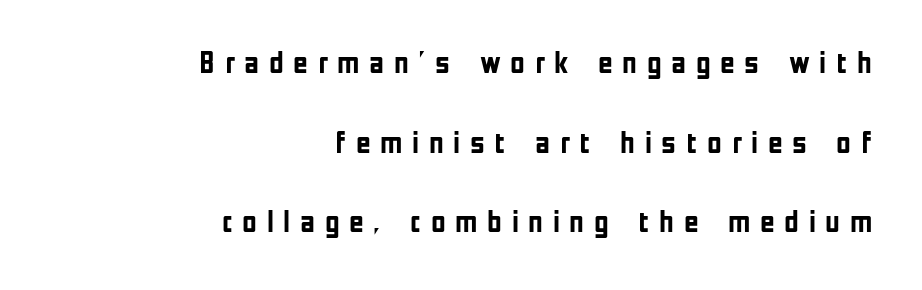
Q: Is the text bold? A: Yes.
Q: Is the text italic (slanted)? A: No, it is upright.
Q: Is the typeface a serif or a sans-serif typeface? A: Sans-serif.
Q: Is the text underlined? A: No.
Q: How is the paragraph aligned? A: Right-aligned.
Q: Is the spacing between letters normal or unusually wide? A: Unusually wide.
Q: Is the spacing between lines tight, normal or loose? A: Loose.
Q: Width (condensed, normal, or wide)? A: Condensed.
Q: Stroke contrast? A: Low.
Q: x-height? A: Medium.
Q: Monospaced? A: No.
